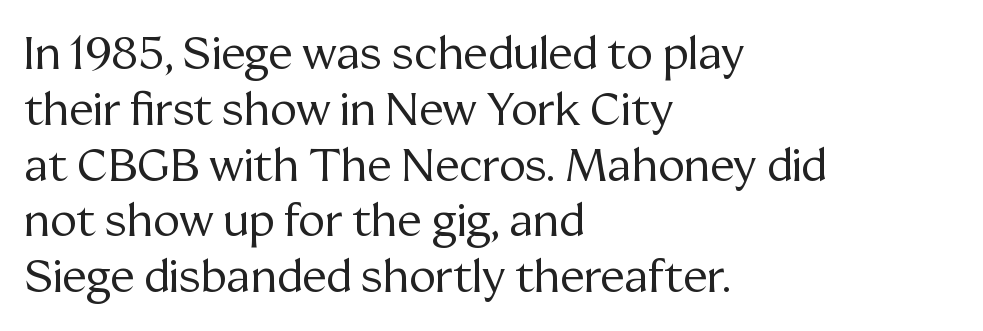
Only glyphs here, with clear space below each row. Horizontal alignment here is leftward, the default for most running prose. A typesetter would call this proportional, since set widths differ per character. No extra tracking has been applied to these lines. The font is comparable to plain body text, perhaps lighter.
